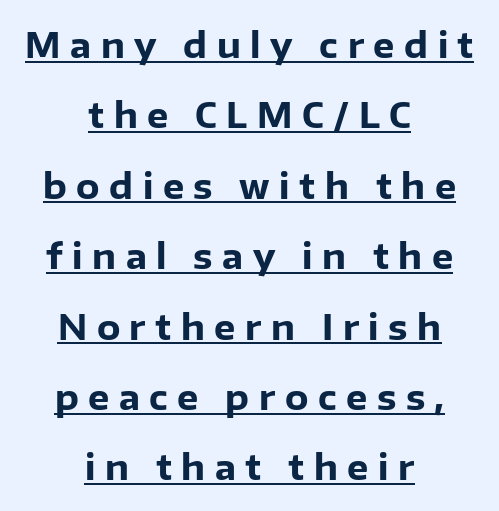
Does the leading feel generous? Absolutely, it's lavish. Do the characters align in a grid? No, the font is proportional. Caption: lettering with a line underneath. These words are printed bold, with thick strokes throughout. This sample uses a sans-serif face.
